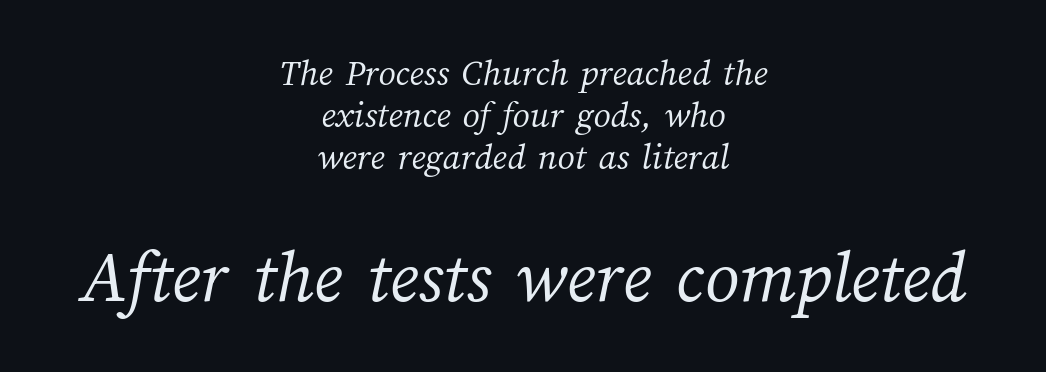
The image shows 76 px light type; set centered, tight line spacing (1.1x), normal letter spacing, not underlined; the second (bottom) block is 2.0x larger; medium stroke contrast and a medium x-height.
